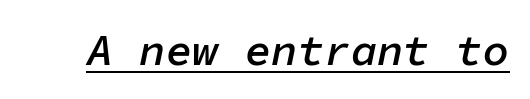
Q: Is the text bold? A: Semi-bold.
Q: Is the text italic (slanted)? A: Yes, it leans right by about 11 degrees.
Q: Is the text underlined? A: Yes.
Q: Is the spacing between letters normal or unusually wide? A: Normal.
Q: Width (condensed, normal, or wide)? A: Normal.
Q: Stroke contrast? A: Low.
Q: x-height? A: Medium.
Q: Monospaced? A: Yes.
